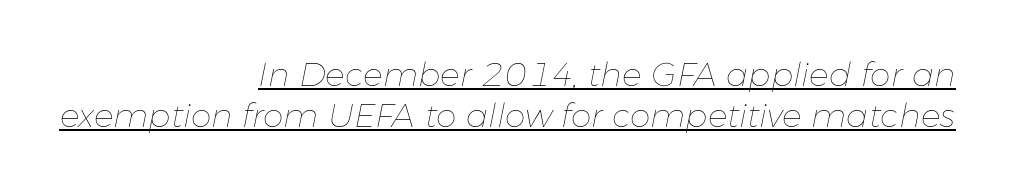
The image shows 33 px thin type, italic (leaning right); set right-aligned, normal line spacing (1.25x), normal letter spacing, underlined; low stroke contrast and a medium x-height.
